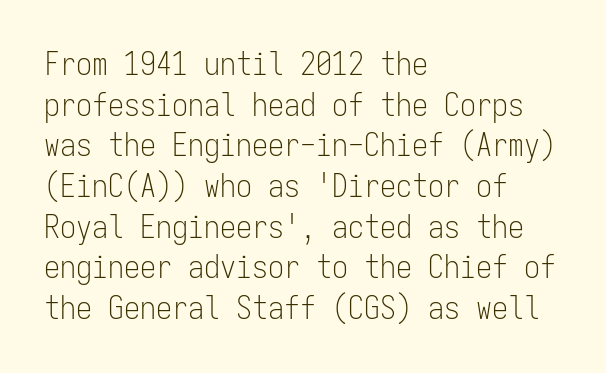
{"serif": "no", "italic": "no", "bold": "no", "weight": "light", "width": "condensed", "stroke_contrast": "low", "x_height": "medium", "monospaced": "yes", "underline": "no", "align": "left", "line_spacing": "normal", "line_spacing_ratio": 1.27, "letter_spacing": "normal", "letter_spacing_em": 0.0, "glyph_px": 32}
